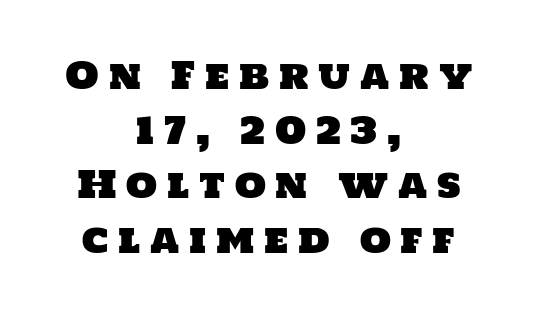
Q: Is the typeface a serif or a sans-serif typeface? A: Sans-serif.
Q: Is the text underlined? A: No.
Q: How is the paragraph aligned? A: Centered.
Q: Is the spacing between letters normal or unusually wide? A: Unusually wide.
Q: Is the spacing between lines tight, normal or loose? A: Normal.
Q: Width (condensed, normal, or wide)? A: Normal.
Q: Stroke contrast? A: Low.
Q: x-height? A: Large.
Q: Monospaced? A: No.
